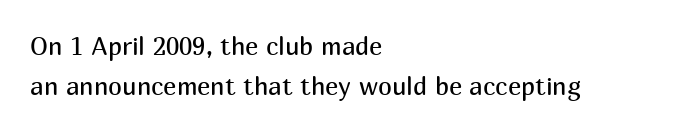
{"italic": "no", "bold": "no", "underline": "no", "align": "left", "line_spacing": "normal", "line_spacing_ratio": 1.6, "letter_spacing": "normal", "letter_spacing_em": 0.0, "glyph_px": 25}
